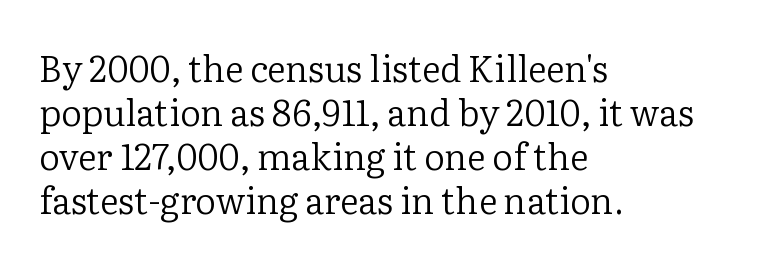
The image shows 36 px regular-weight serif type, upright; set left-aligned, line spacing 1.22x, normal letter spacing, not underlined; low stroke contrast and a medium x-height.
